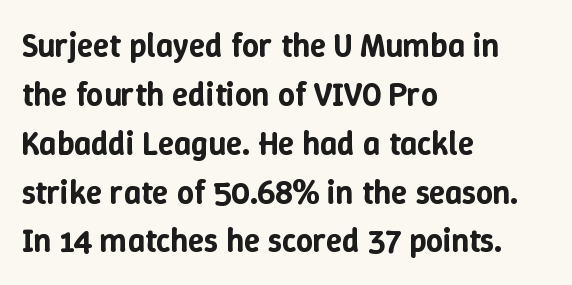
The image shows 33 px text type, upright; set left-aligned, normal line spacing (1.48x), normal letter spacing, not underlined; low stroke contrast and a medium x-height.
